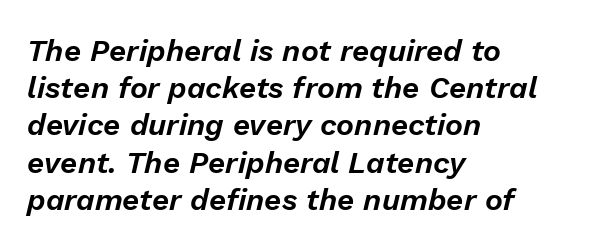
{"italic": "yes", "lean": "right", "slant_degrees": 13, "width": "normal", "stroke_contrast": "low", "x_height": "medium", "monospaced": "no", "underline": "no", "align": "left", "line_spacing_ratio": 1.24, "letter_spacing": "normal", "letter_spacing_em": 0.0, "glyph_px": 30}
